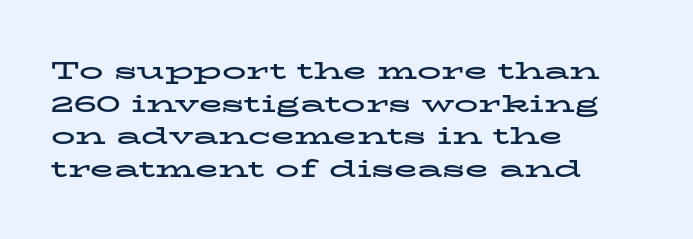
The image shows 24 px bold type, upright; set left-aligned, normal line spacing (1.36x), normal letter spacing, not underlined.
